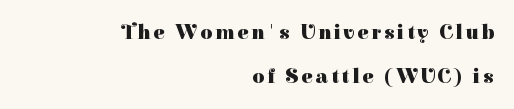
The image shows 21 px bold type, upright; set right-aligned, loose line spacing (2.09x), not underlined.
